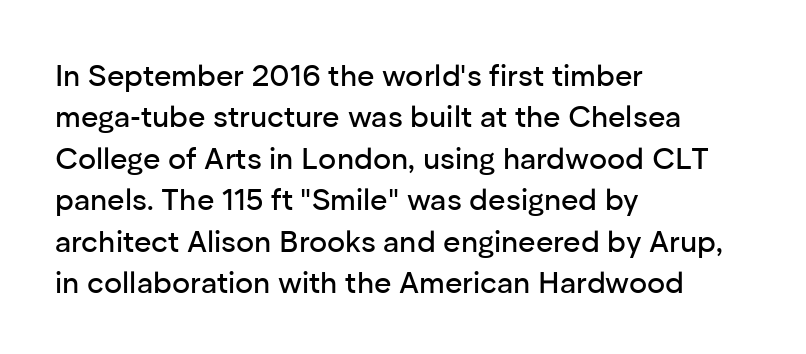
Q: Is the text italic (slanted)? A: No, it is upright.
Q: Is the typeface a serif or a sans-serif typeface? A: Sans-serif.
Q: Is the text underlined? A: No.
Q: How is the paragraph aligned? A: Left-aligned.
Q: Is the spacing between letters normal or unusually wide? A: Normal.
Q: Is the spacing between lines tight, normal or loose? A: Normal.
Q: Width (condensed, normal, or wide)? A: Normal.
Q: Stroke contrast? A: Low.
Q: x-height? A: Medium.
Q: Monospaced? A: No.
